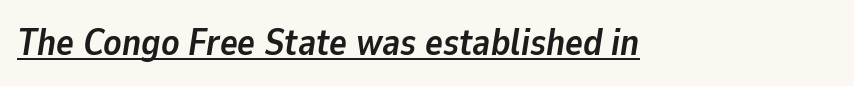
{"italic": "yes", "lean": "right", "slant_degrees": 9, "bold": "yes", "weight": "semibold", "width": "normal", "stroke_contrast": "low", "x_height": "medium", "monospaced": "no", "underline": "yes", "letter_spacing": "normal", "letter_spacing_em": 0.0, "glyph_px": 37}
